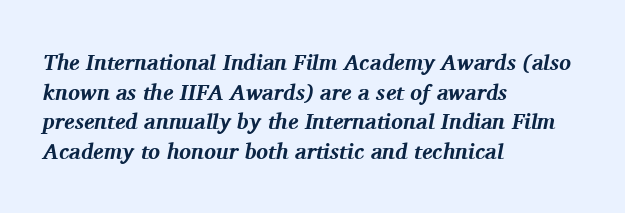
{"italic": "yes", "lean": "right", "slant_degrees": 11, "bold": "yes", "underline": "no", "align": "left", "line_spacing": "normal", "line_spacing_ratio": 1.35, "letter_spacing": "normal", "letter_spacing_em": 0.0, "glyph_px": 22}
